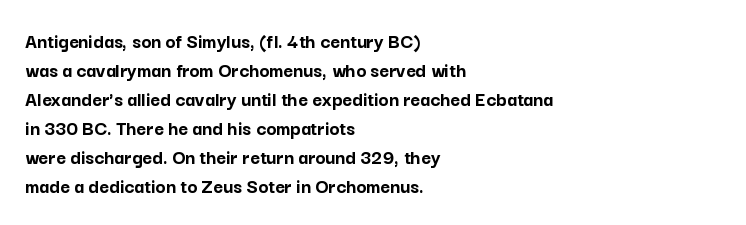
Q: Is the text bold? A: Yes.
Q: Is the text italic (slanted)? A: No, it is upright.
Q: Is the text underlined? A: No.
Q: How is the paragraph aligned? A: Left-aligned.
Q: Is the spacing between letters normal or unusually wide? A: Normal.
Q: Is the spacing between lines tight, normal or loose? A: Normal.
